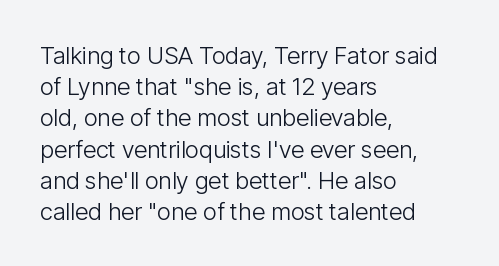
{"italic": "no", "bold": "no", "underline": "no", "align": "left", "line_spacing": "normal", "line_spacing_ratio": 1.3, "letter_spacing": "normal", "letter_spacing_em": 0.0, "glyph_px": 24}
